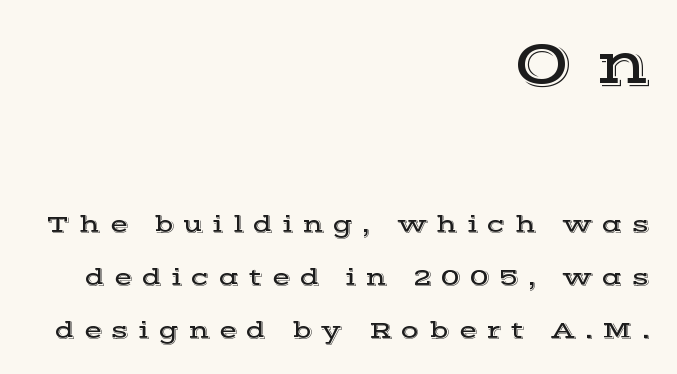
{"serif": "yes", "italic": "no", "width": "wide", "x_height": "medium", "monospaced": "no", "underline": "no", "align": "right", "line_spacing": "loose", "line_spacing_ratio": 2.2, "letter_spacing": "wide", "letter_spacing_em": 0.38, "larger_block": "first", "size_ratio": 2.54, "glyph_px": 61}
